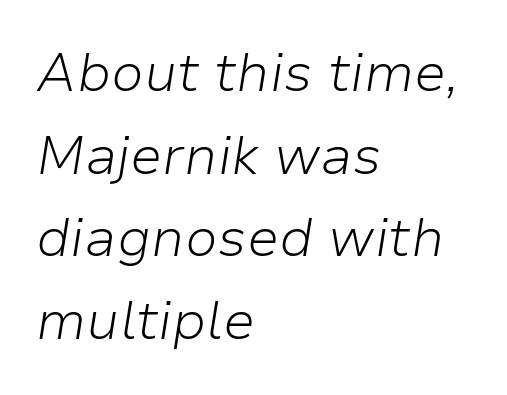
{"italic": "yes", "lean": "right", "slant_degrees": 9, "bold": "no", "weight": "light", "width": "normal", "stroke_contrast": "low", "x_height": "medium", "monospaced": "no", "underline": "no", "align": "left", "line_spacing": "normal", "line_spacing_ratio": 1.53, "letter_spacing": "normal", "letter_spacing_em": 0.0, "glyph_px": 54}
